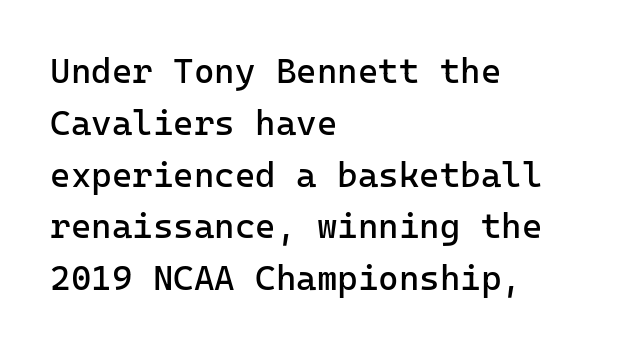
Q: Is the text bold? A: No.
Q: Is the text italic (slanted)? A: No, it is upright.
Q: Is the typeface a serif or a sans-serif typeface? A: Sans-serif.
Q: Is the text underlined? A: No.
Q: How is the paragraph aligned? A: Left-aligned.
Q: Is the spacing between letters normal or unusually wide? A: Normal.
Q: Is the spacing between lines tight, normal or loose? A: Normal.
Q: Width (condensed, normal, or wide)? A: Normal.
Q: Stroke contrast? A: Low.
Q: x-height? A: Medium.
Q: Monospaced? A: Yes.
